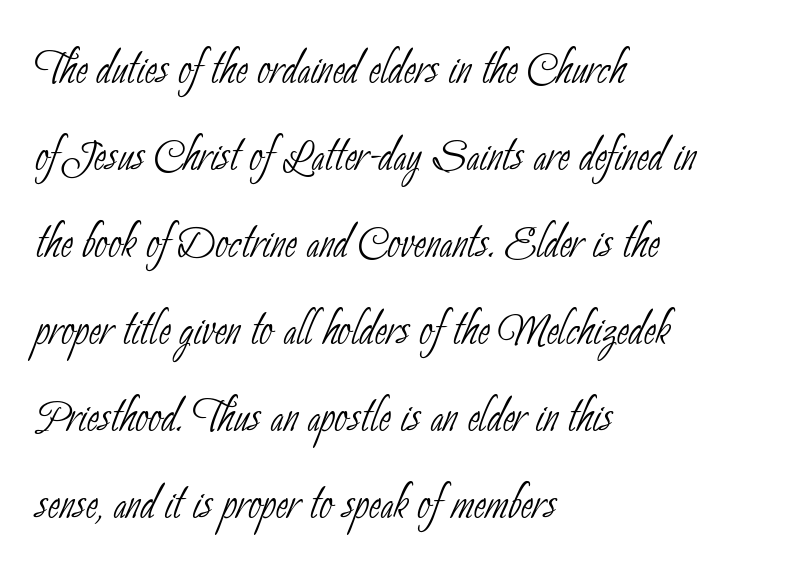
Bare-footed words on every line. This sample has the flowing, uneven cadence of proportional lettering. Check where the strokes stop: nothing finishes them off — pure sans. The paragraph shown leans on its left margin. The line texture is even and compact thanks to regular tracking. Evenly set lines give the paragraph a standard silhouette.
